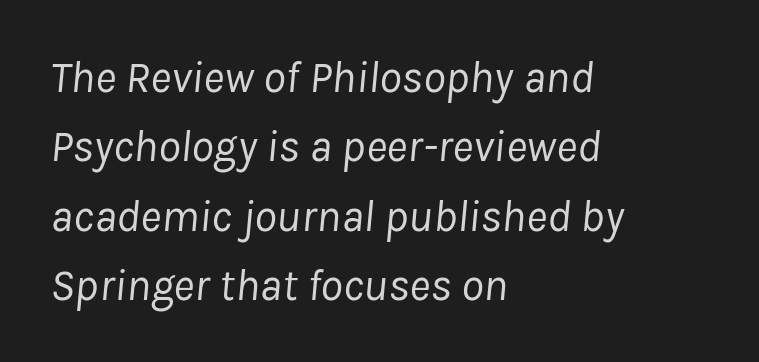
Q: Is the text bold? A: No.
Q: Is the text italic (slanted)? A: Yes, it leans right by about 8 degrees.
Q: Is the text underlined? A: No.
Q: How is the paragraph aligned? A: Left-aligned.
Q: Is the spacing between letters normal or unusually wide? A: Normal.
Q: Is the spacing between lines tight, normal or loose? A: Normal.
Q: Width (condensed, normal, or wide)? A: Normal.
Q: Stroke contrast? A: Low.
Q: x-height? A: Medium.
Q: Monospaced? A: No.
